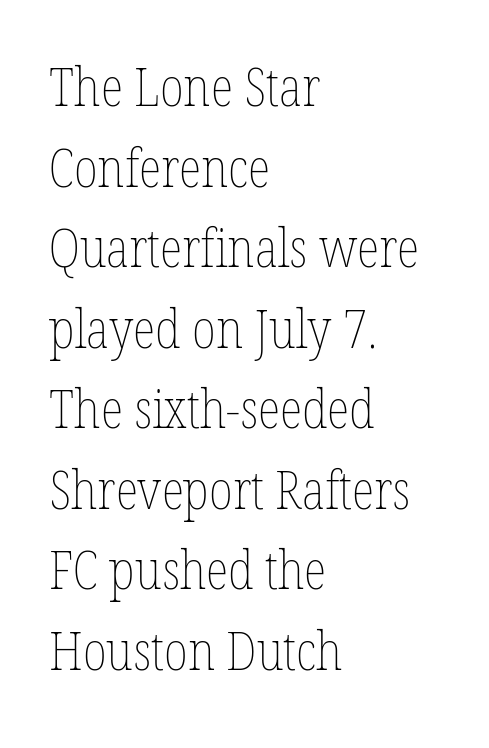
The image shows 53 px thin, condensed type, upright; set left-aligned, normal line spacing (1.52x), normal letter spacing, not underlined; low stroke contrast and a medium x-height.
